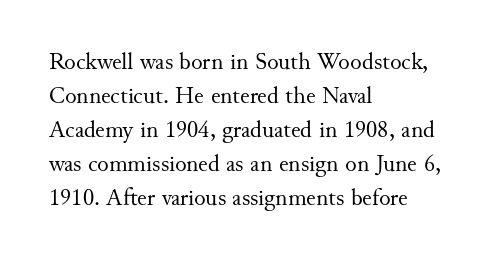
{"italic": "no", "bold": "no", "underline": "no", "align": "left", "line_spacing": "normal", "line_spacing_ratio": 1.42, "letter_spacing": "normal", "letter_spacing_em": 0.0, "glyph_px": 24}
